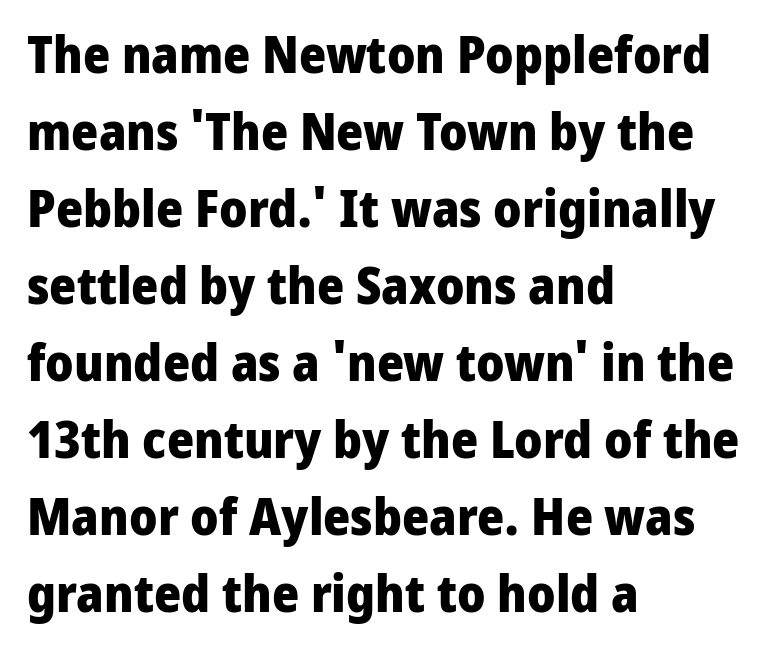
Q: Is the text bold? A: Yes.
Q: Is the text italic (slanted)? A: No, it is upright.
Q: Is the typeface a serif or a sans-serif typeface? A: Sans-serif.
Q: Is the text underlined? A: No.
Q: How is the paragraph aligned? A: Left-aligned.
Q: Is the spacing between letters normal or unusually wide? A: Normal.
Q: Is the spacing between lines tight, normal or loose? A: Normal.
Q: Width (condensed, normal, or wide)? A: Normal.
Q: Stroke contrast? A: Low.
Q: x-height? A: Medium.
Q: Monospaced? A: No.
